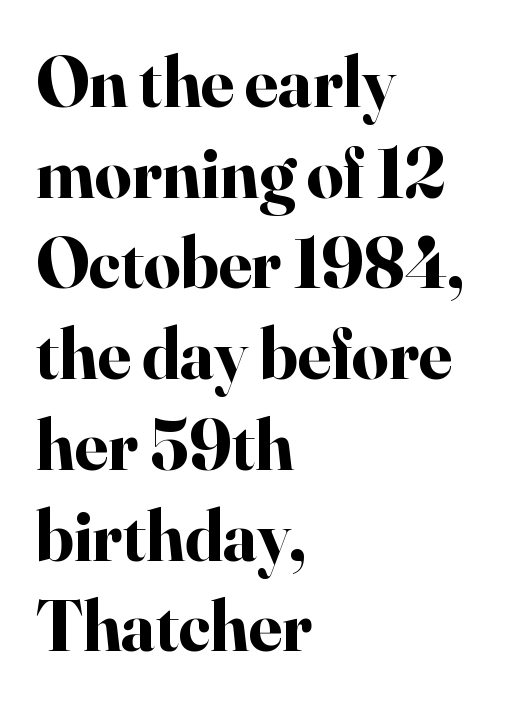
The image shows 72 px bold serif type, upright; set left-aligned, normal line spacing (1.26x), normal letter spacing, not underlined; high stroke contrast and a small x-height.
